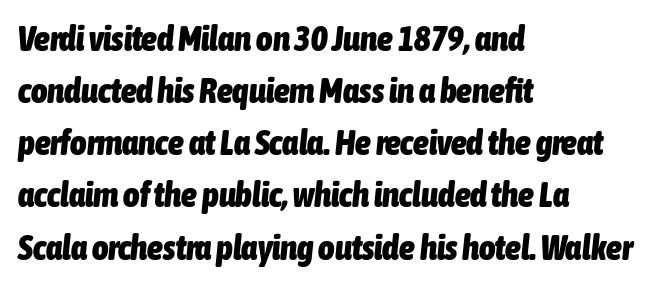
The image shows 35 px heavy, condensed type, italic (leaning right); set left-aligned, normal line spacing (1.49x), normal letter spacing, not underlined; low stroke contrast and a medium x-height.
